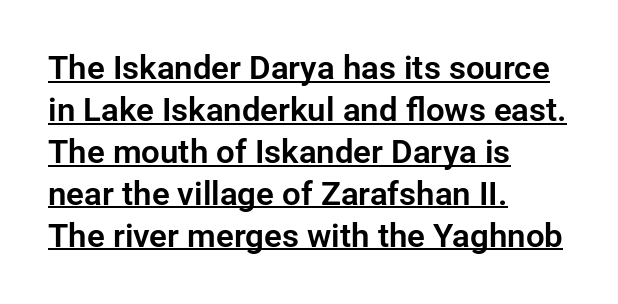
Every stem runs plumb, perpendicular to the baseline. Default kerning and tracking; the words read as compact shapes. Leading matches the norm, producing a regular column. Character widths vary here, with narrow letters taking less room than wide ones. Are there feet on the stems? There aren't — it's a sans.
